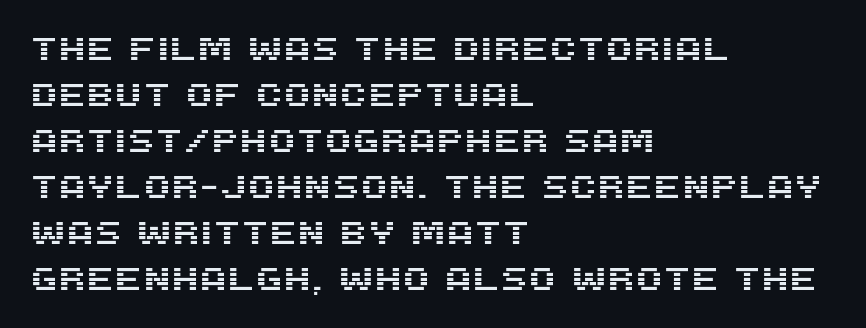
{"serif": "no", "italic": "no", "width": "normal", "stroke_contrast": "medium", "x_height": "large", "monospaced": "no", "underline": "no", "align": "left", "line_spacing": "normal", "line_spacing_ratio": 1.44, "letter_spacing": "normal", "letter_spacing_em": 0.0, "glyph_px": 32}
